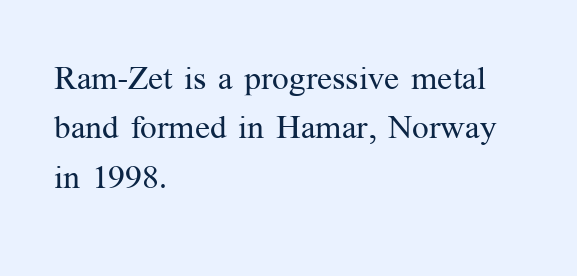
Q: Is the text bold? A: No.
Q: Is the text italic (slanted)? A: No, it is upright.
Q: Is the typeface a serif or a sans-serif typeface? A: Serif.
Q: Is the text underlined? A: No.
Q: How is the paragraph aligned? A: Left-aligned.
Q: Is the spacing between letters normal or unusually wide? A: Normal.
Q: Is the spacing between lines tight, normal or loose? A: Normal.
Q: Width (condensed, normal, or wide)? A: Normal.
Q: Stroke contrast? A: Medium.
Q: x-height? A: Medium.
Q: Monospaced? A: No.
